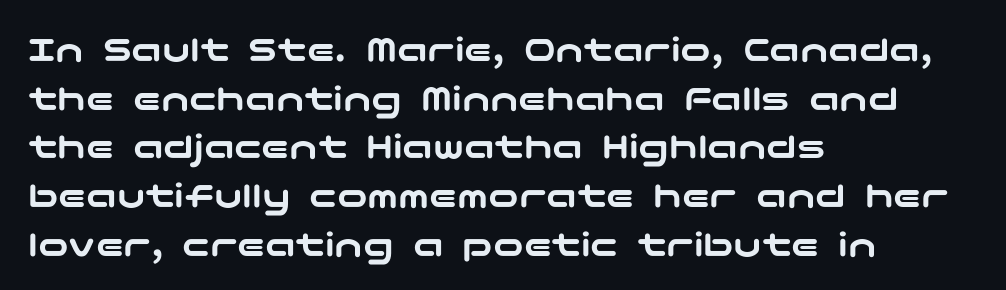
The image shows 38 px wide sans-serif type, upright; set left-aligned, normal line spacing (1.28x), normal letter spacing, not underlined; low stroke contrast and a medium x-height.
